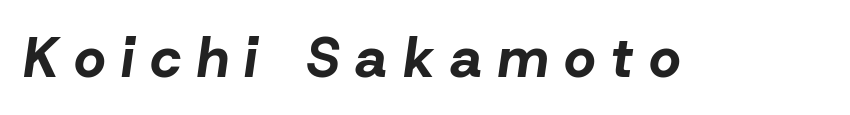
The image shows 56 px bold type, italic (leaning right); set unusually wide letter spacing (+0.28 em), not underlined; low stroke contrast and a medium x-height.
